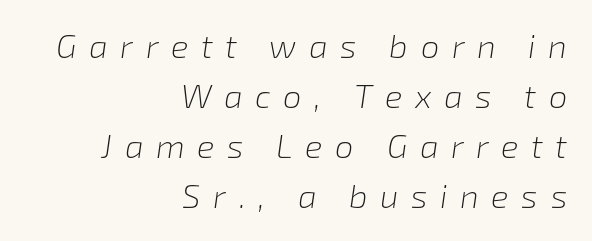
Q: Is the text bold? A: No.
Q: Is the text italic (slanted)? A: Yes, it leans right by about 8 degrees.
Q: Is the text underlined? A: No.
Q: How is the paragraph aligned? A: Right-aligned.
Q: Is the spacing between letters normal or unusually wide? A: Unusually wide.
Q: Is the spacing between lines tight, normal or loose? A: Normal.
Q: Width (condensed, normal, or wide)? A: Normal.
Q: Stroke contrast? A: Low.
Q: x-height? A: Medium.
Q: Monospaced? A: No.
